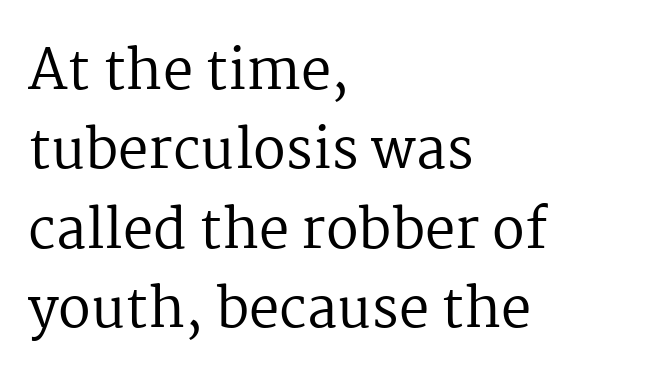
Q: Is the text bold? A: No.
Q: Is the text italic (slanted)? A: No, it is upright.
Q: Is the typeface a serif or a sans-serif typeface? A: Serif.
Q: Is the text underlined? A: No.
Q: How is the paragraph aligned? A: Left-aligned.
Q: Is the spacing between letters normal or unusually wide? A: Normal.
Q: Is the spacing between lines tight, normal or loose? A: Normal.
Q: Width (condensed, normal, or wide)? A: Normal.
Q: Stroke contrast? A: Medium.
Q: x-height? A: Medium.
Q: Monospaced? A: No.
